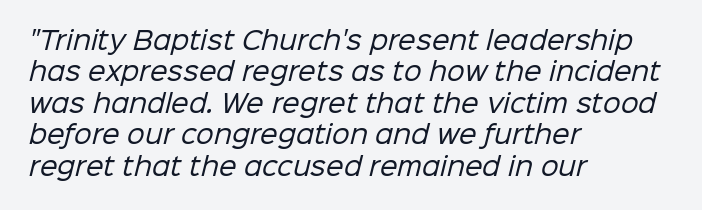
Q: Is the text bold? A: No.
Q: Is the text underlined? A: No.
Q: How is the paragraph aligned? A: Left-aligned.
Q: Is the spacing between letters normal or unusually wide? A: Normal.
Q: Is the spacing between lines tight, normal or loose? A: Normal.
